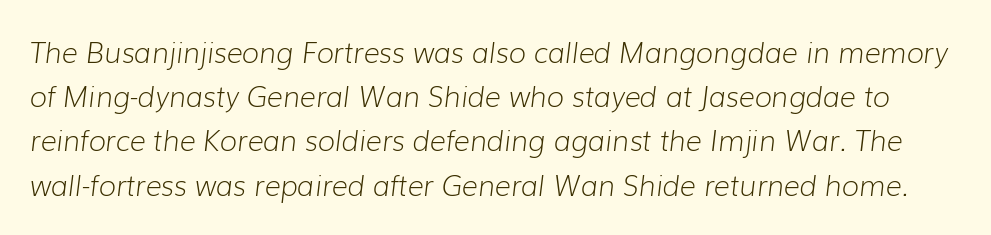
The image shows 28 px light type, italic (leaning right); set normal line spacing (1.58x), normal letter spacing, not underlined; low stroke contrast and a medium x-height.
